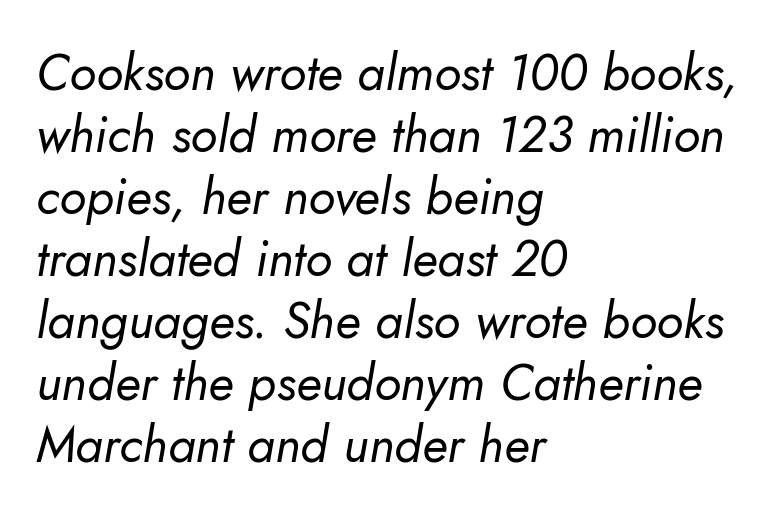
{"italic": "yes", "lean": "right", "slant_degrees": 10, "bold": "no", "weight": "regular", "width": "normal", "stroke_contrast": "low", "x_height": "small", "monospaced": "no", "underline": "no", "align": "left", "line_spacing_ratio": 1.24, "letter_spacing": "normal", "letter_spacing_em": 0.0, "glyph_px": 50}
